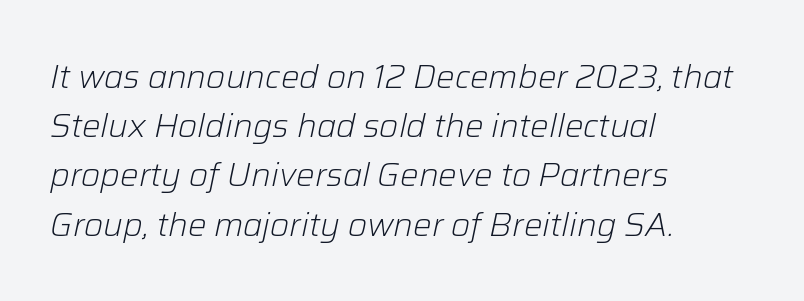
The image shows 33 px light type, italic (leaning right); set left-aligned, normal line spacing (1.49x), normal letter spacing, not underlined; low stroke contrast and a medium x-height.
